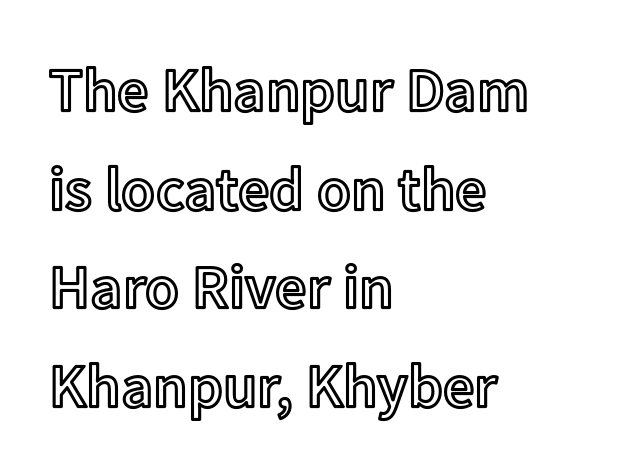
{"italic": "no", "width": "normal", "x_height": "medium", "monospaced": "no", "underline": "no", "align": "left", "line_spacing": "normal", "line_spacing_ratio": 1.59, "letter_spacing": "normal", "letter_spacing_em": 0.0, "glyph_px": 62}
